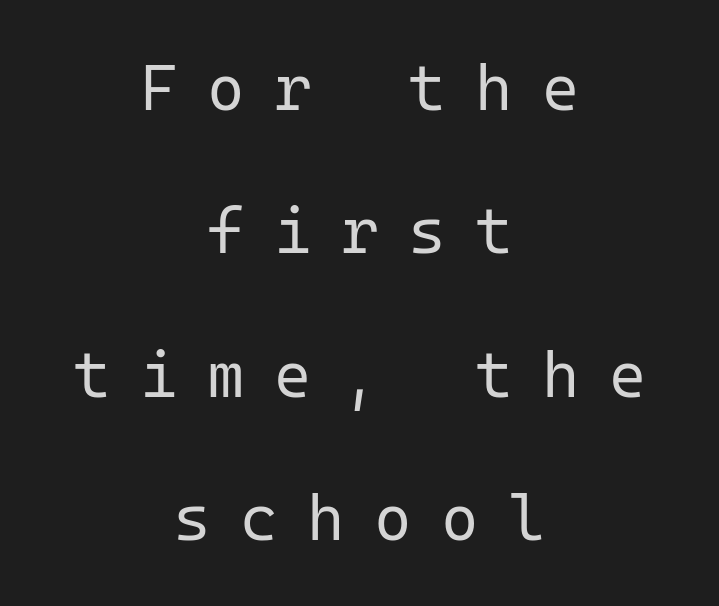
The image shows 64 px regular-weight sans-serif type, upright, monospaced; set centered, loose line spacing (2.24x), unusually wide letter spacing (+0.46 em), not underlined; low stroke contrast and a medium x-height.
